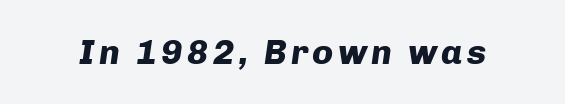
You could not count columns in this text — the font is proportionally spaced. A dark, heavy texture on the line: the type is bold. Unmarked baselines from the first word to the last. The lettering tilts uniformly, giving the passage an italic look.
